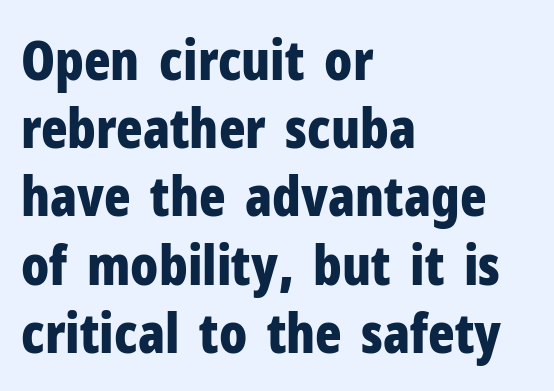
The image shows 55 px bold, condensed sans-serif type, upright; set left-aligned, line spacing 1.24x, normal letter spacing, not underlined; low stroke contrast and a medium x-height.
